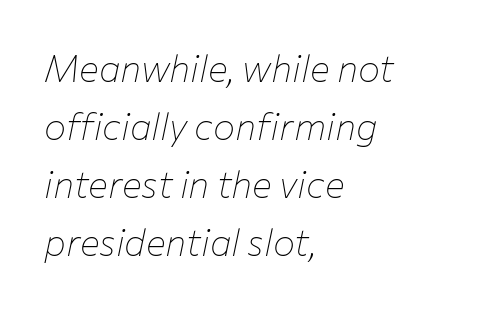
The image shows 37 px thin type, italic (leaning right); set left-aligned, normal line spacing (1.57x), normal letter spacing, not underlined; low stroke contrast and a medium x-height.
